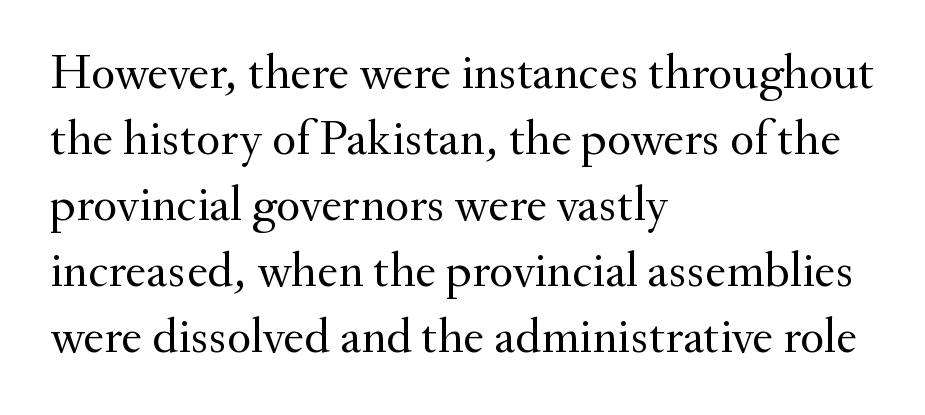
The image shows 50 px regular-weight serif type, upright; set left-aligned, normal line spacing (1.32x), normal letter spacing, not underlined; medium stroke contrast and a small x-height.
